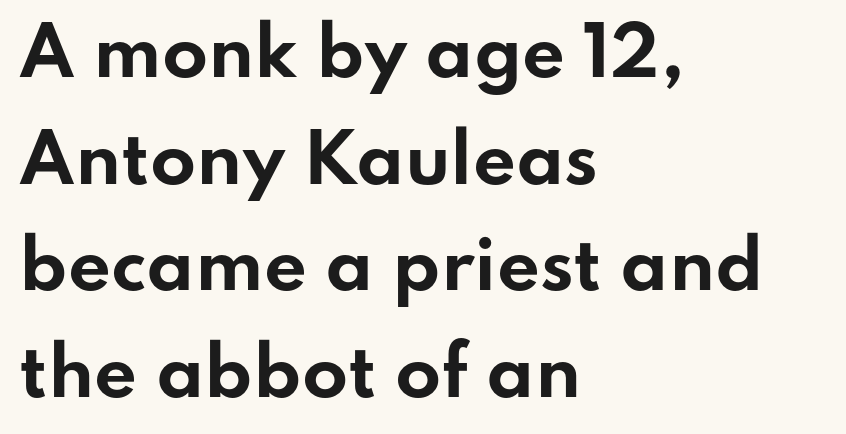
{"serif": "no", "italic": "no", "bold": "yes", "weight": "bold", "width": "wide", "stroke_contrast": "low", "x_height": "small", "monospaced": "no", "underline": "no", "align": "left", "line_spacing": "normal", "line_spacing_ratio": 1.59, "letter_spacing": "normal", "letter_spacing_em": 0.0, "glyph_px": 67}
